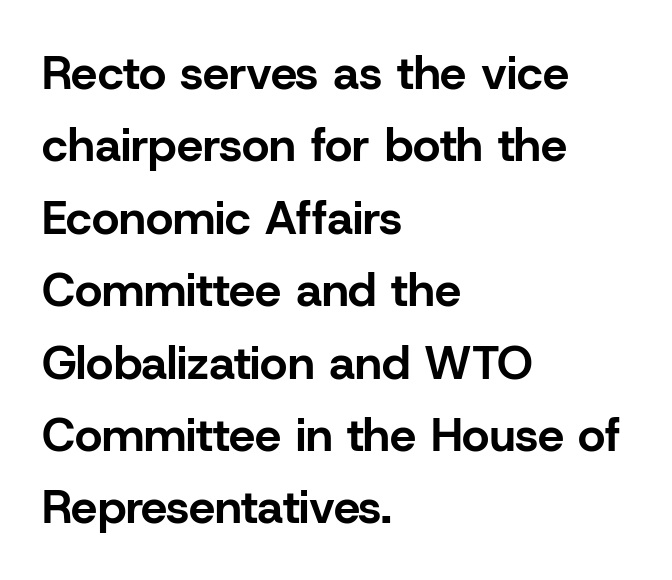
Every character sits straight up, as roman type does. Students, observe: this is what conventionally led text looks like. The type is set solid horizontally, with unmodified tracking. Is the block centered? No — it sits flush against the left margin. Check where the strokes stop: nothing finishes them off — pure sans. In terms of weight, the rendering is a true, heavy bold.
